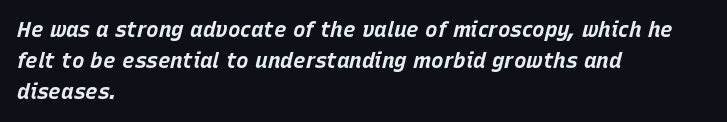
Q: Is the text bold? A: Yes.
Q: Is the text italic (slanted)? A: Yes, it leans right by about 15 degrees.
Q: Is the text underlined? A: No.
Q: How is the paragraph aligned? A: Left-aligned.
Q: Is the spacing between letters normal or unusually wide? A: Normal.
Q: Is the spacing between lines tight, normal or loose? A: Normal.
